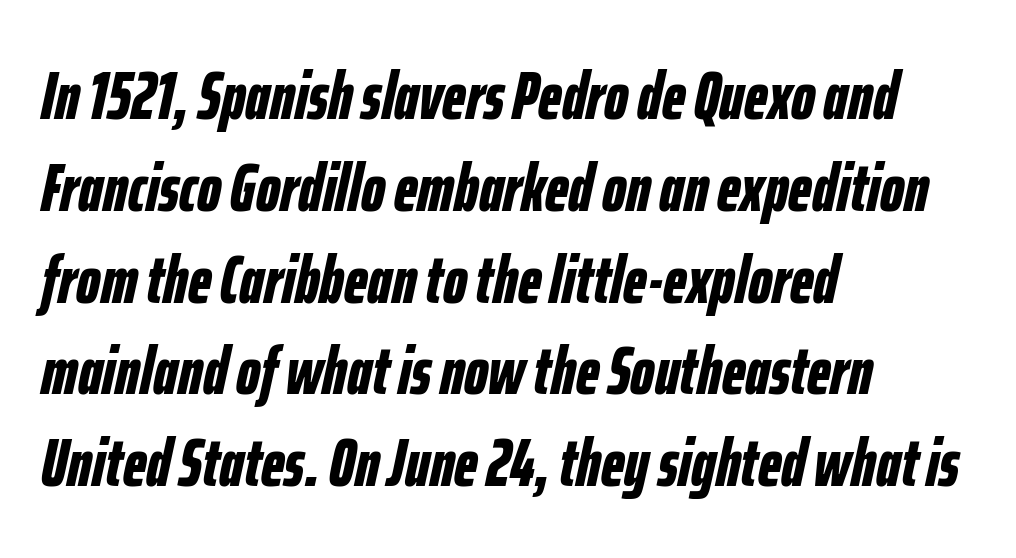
The image shows 68 px bold, condensed type, italic (leaning right); set left-aligned, normal line spacing (1.35x), normal letter spacing, not underlined; low stroke contrast and a medium x-height.
